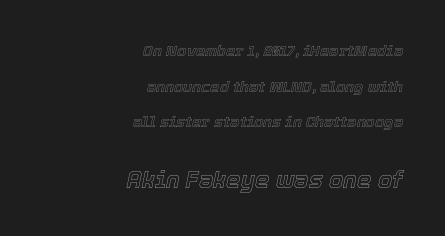
{"italic": "yes", "lean": "right", "slant_degrees": 12, "underline": "no", "align": "right", "line_spacing": "loose", "line_spacing_ratio": 2.37, "letter_spacing": "normal", "letter_spacing_em": 0.0, "larger_block": "second", "size_ratio": 1.53, "glyph_px": 23}
